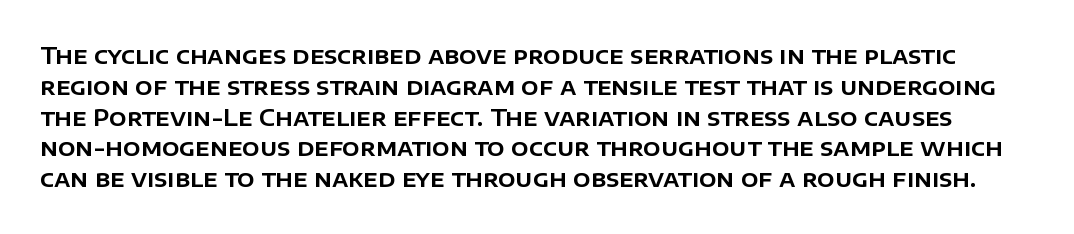
The image shows 23 px text type, upright; set normal line spacing (1.34x), normal letter spacing, not underlined.
